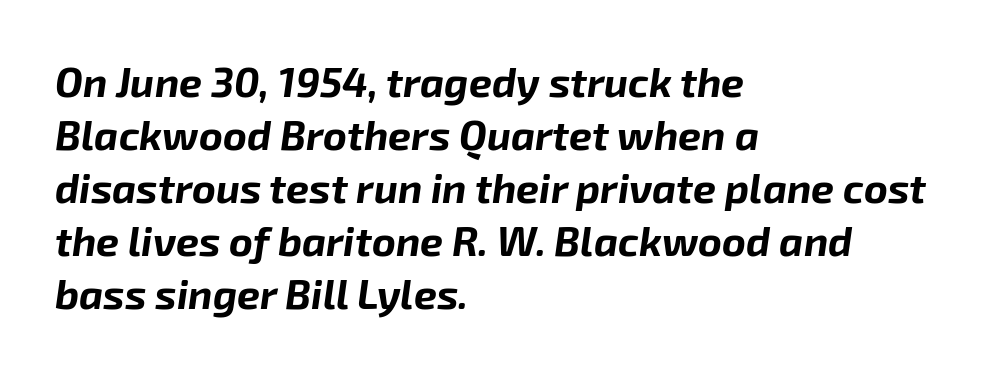
Q: Is the text bold? A: Yes.
Q: Is the text italic (slanted)? A: Yes, it leans right by about 8 degrees.
Q: Is the text underlined? A: No.
Q: How is the paragraph aligned? A: Left-aligned.
Q: Is the spacing between letters normal or unusually wide? A: Normal.
Q: Is the spacing between lines tight, normal or loose? A: Normal.
Q: Width (condensed, normal, or wide)? A: Normal.
Q: Stroke contrast? A: Low.
Q: x-height? A: Medium.
Q: Monospaced? A: No.
